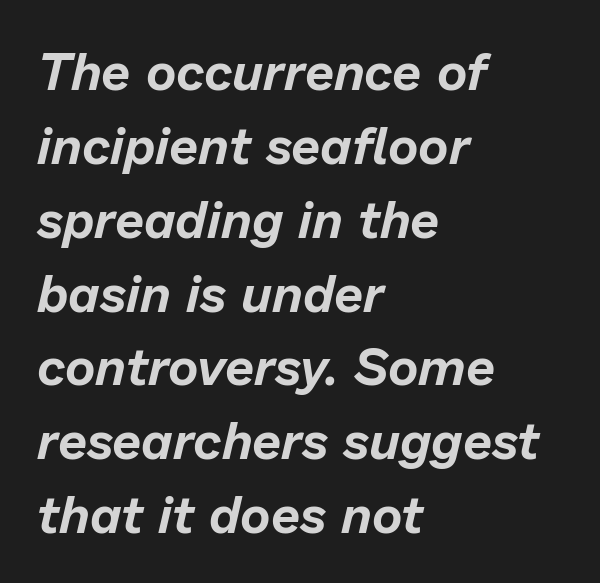
The image shows 52 px text type, italic (leaning right); set left-aligned, normal line spacing (1.42x), normal letter spacing, not underlined; low stroke contrast and a medium x-height.
